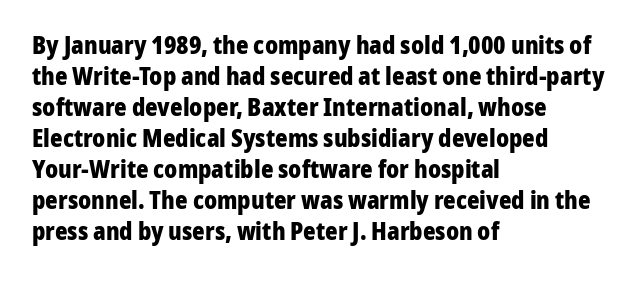
{"italic": "no", "bold": "yes", "underline": "no", "align": "left", "line_spacing": "normal", "line_spacing_ratio": 1.29, "letter_spacing": "normal", "letter_spacing_em": 0.0, "glyph_px": 24}
